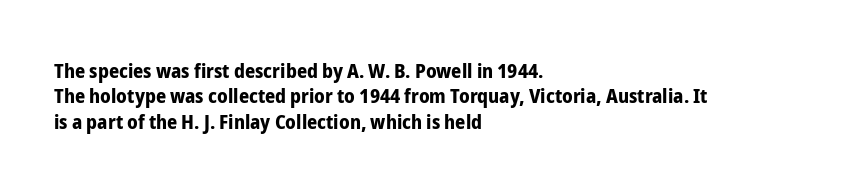
{"italic": "no", "bold": "yes", "underline": "no", "align": "left", "line_spacing": "normal", "line_spacing_ratio": 1.27, "letter_spacing": "normal", "letter_spacing_em": 0.0, "glyph_px": 20}
